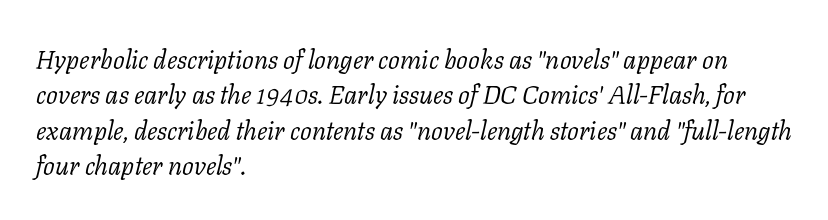
The image shows 26 px text type, italic (leaning right); set left-aligned, normal line spacing (1.36x), normal letter spacing, not underlined.
